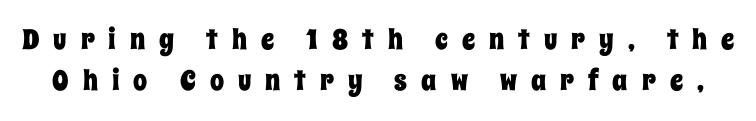
The specimen omits any rule beneath the text block's lines. Students, note that the glyphs here are deliberately spaced far apart. A typesetter would call this proportional, since set widths differ per character. The passage shown stacks its lines at a standard gap.
